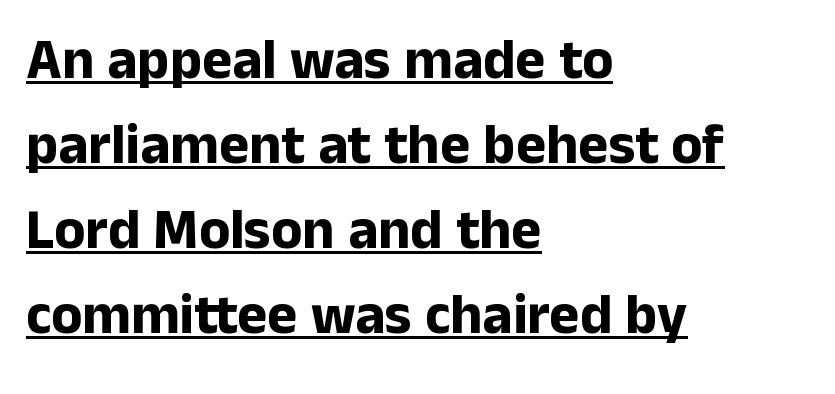
Reading down the column, the eye jumps a familiar distance to each next line. Students, this is bold: see how much ink each stroke carries. The passage shown is typed in a proportional face where columns would drift. The passage shown is typeset with a sans-serif family. The specimen reads as upright at a glance.
